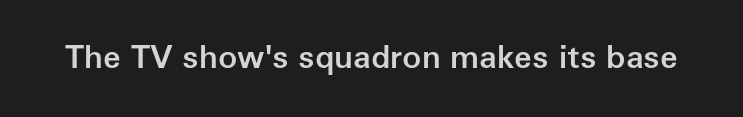
The image shows 32 px semibold sans-serif type, upright; set normal letter spacing, not underlined; low stroke contrast and a medium x-height.
